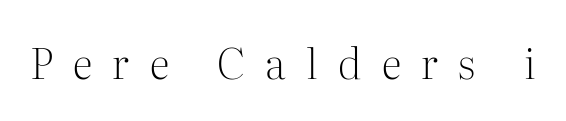
Q: Is the text bold? A: No.
Q: Is the text italic (slanted)? A: No, it is upright.
Q: Is the typeface a serif or a sans-serif typeface? A: Serif.
Q: Is the text underlined? A: No.
Q: Is the spacing between letters normal or unusually wide? A: Unusually wide.
Q: Width (condensed, normal, or wide)? A: Normal.
Q: Stroke contrast? A: Medium.
Q: x-height? A: Medium.
Q: Monospaced? A: No.
